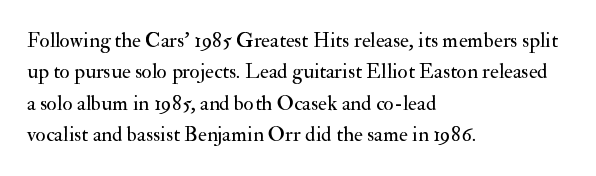
The image shows 21 px text type, upright; set left-aligned, normal line spacing (1.5x), normal letter spacing, not underlined.
